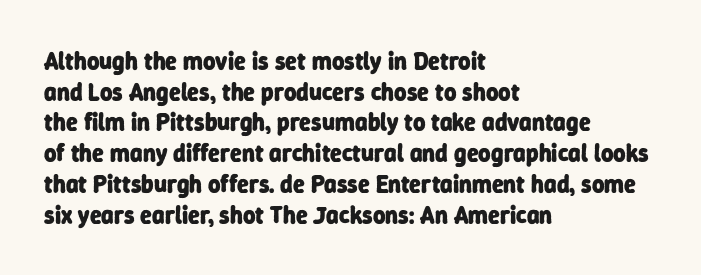
The image shows 24 px bold type; set left-aligned, normal line spacing (1.28x), normal letter spacing, not underlined.
